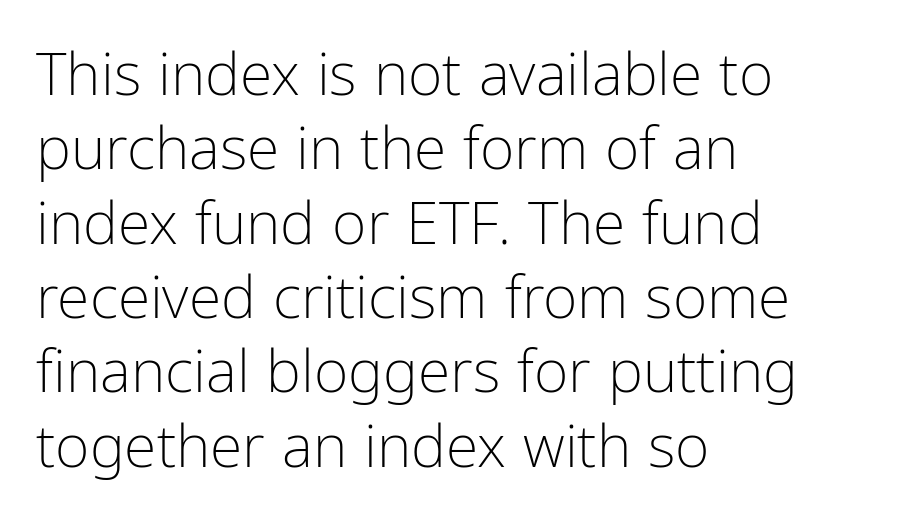
The rendering anchors every line to the left-hand side. Plain, unruled lines of type. Heaviness? Minimal to ordinary, like unemphasized prose. The specimen reads as upright at a glance. Does extra space separate the letters? No, they use regular spacing. The passage shown is typed in a proportional face where columns would drift.
